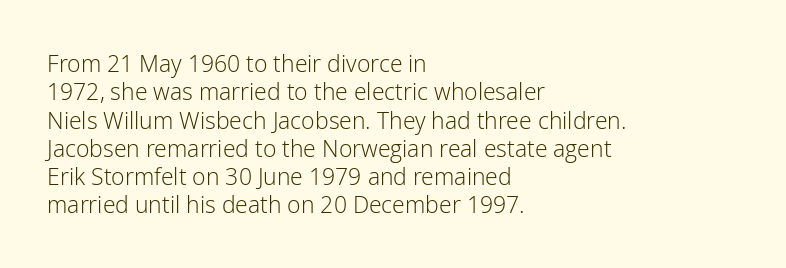
Q: Is the text bold? A: No.
Q: Is the text italic (slanted)? A: No, it is upright.
Q: Is the text underlined? A: No.
Q: How is the paragraph aligned? A: Left-aligned.
Q: Is the spacing between letters normal or unusually wide? A: Normal.
